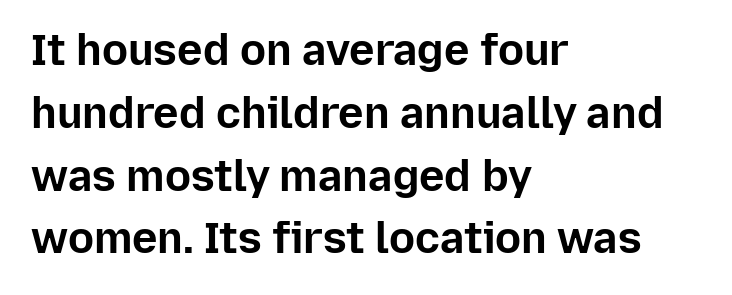
{"serif": "no", "italic": "no", "bold": "yes", "weight": "bold", "width": "normal", "stroke_contrast": "low", "x_height": "medium", "monospaced": "no", "underline": "no", "align": "left", "line_spacing": "normal", "line_spacing_ratio": 1.46, "letter_spacing": "normal", "letter_spacing_em": 0.0, "glyph_px": 43}
